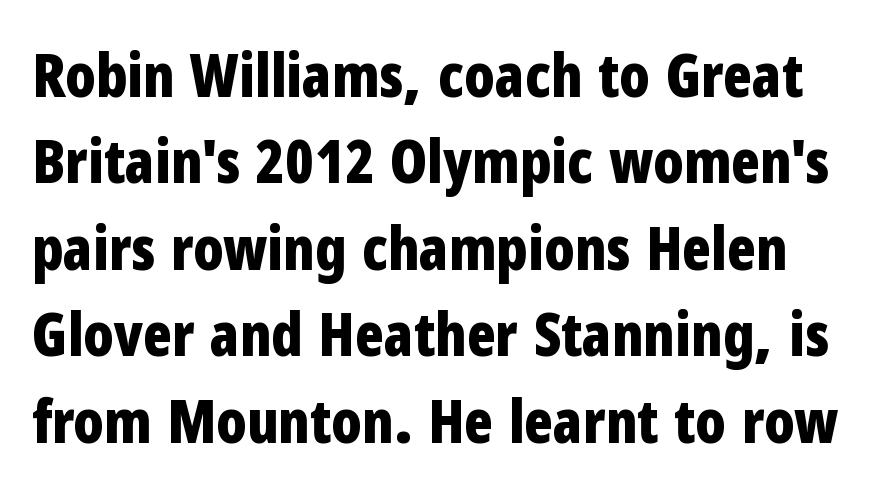
The image shows 60 px bold, condensed sans-serif type, upright; set normal line spacing (1.44x), normal letter spacing, not underlined; low stroke contrast and a medium x-height.
